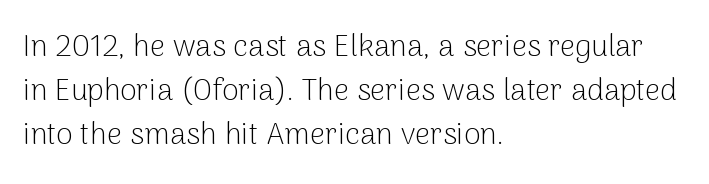
The image shows 30 px light sans-serif type, upright; set left-aligned, normal line spacing (1.46x), normal letter spacing, not underlined; low stroke contrast and a medium x-height.
